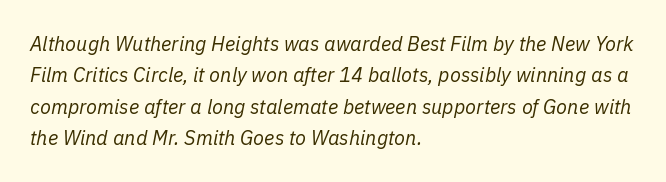
Does the lettering tilt? It does — this is italic. Line starts are locked; line ends wander. The face used here is rendered with its standard letterfit. Words float on clear page, feet unadorned. The passage shown stacks its lines at a standard gap.
